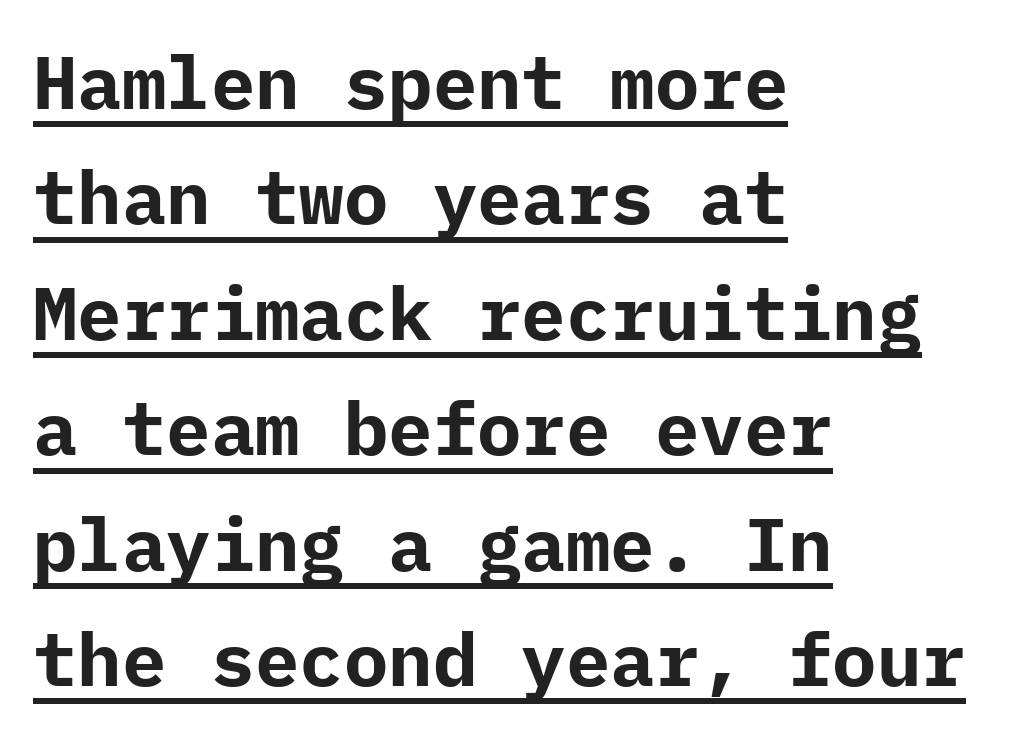
Q: Is the text bold? A: Yes.
Q: Is the text italic (slanted)? A: No, it is upright.
Q: Is the typeface a serif or a sans-serif typeface? A: Sans-serif.
Q: Is the text underlined? A: Yes.
Q: How is the paragraph aligned? A: Left-aligned.
Q: Is the spacing between letters normal or unusually wide? A: Normal.
Q: Is the spacing between lines tight, normal or loose? A: Normal.
Q: Width (condensed, normal, or wide)? A: Normal.
Q: Stroke contrast? A: Low.
Q: x-height? A: Medium.
